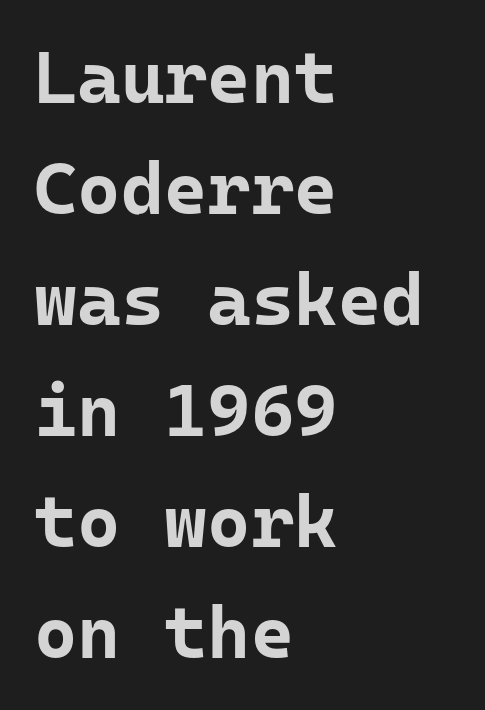
What's the leading like? Ordinary, nothing unusual. Summary of weight: heavy, a full bold. Inter-character spacing is left at the font's built-in metrics. Glance below the letters and you will spot only blank space.
